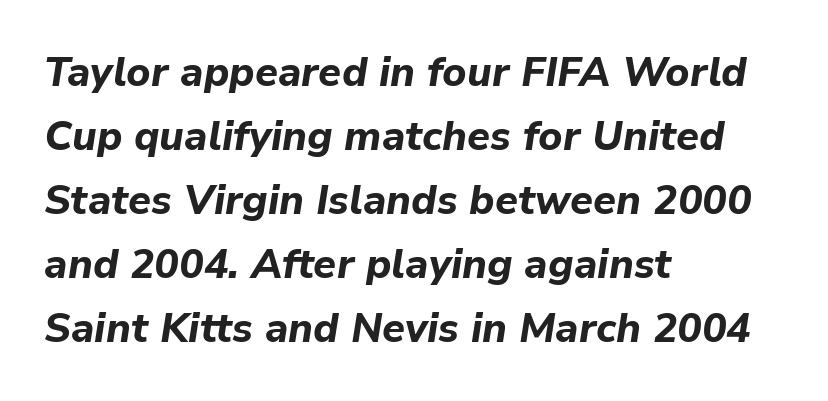
Q: Is the text bold? A: Yes.
Q: Is the text italic (slanted)? A: Yes, it leans right by about 9 degrees.
Q: Is the text underlined? A: No.
Q: How is the paragraph aligned? A: Left-aligned.
Q: Is the spacing between letters normal or unusually wide? A: Normal.
Q: Is the spacing between lines tight, normal or loose? A: Normal.
Q: Width (condensed, normal, or wide)? A: Normal.
Q: Stroke contrast? A: Low.
Q: x-height? A: Medium.
Q: Monospaced? A: No.
